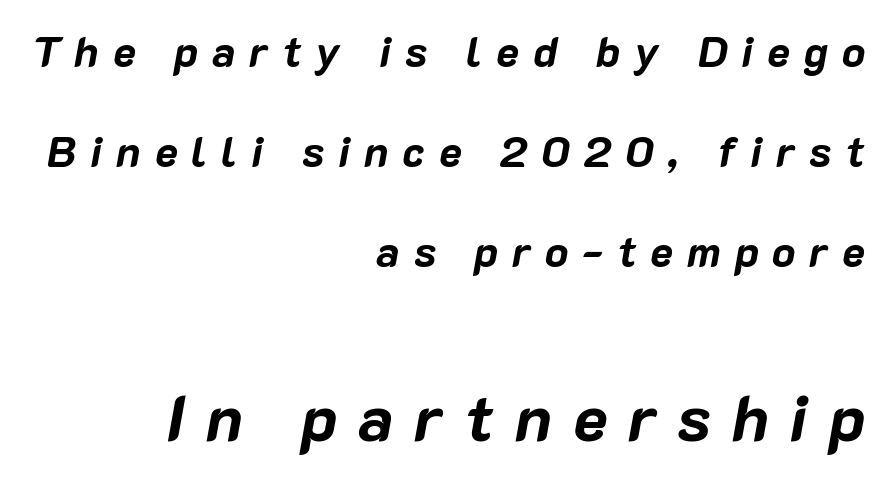
The image shows 65 px bold type, italic (leaning right); set right-aligned, loose line spacing (2.32x), unusually wide letter spacing (+0.32 em), not underlined; the second (bottom) block is 1.51x larger; low stroke contrast and a medium x-height.
